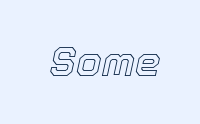
Underline: absent. There's an unmistakable incline to the writing here. These lines are rendered in a variable-pitch font. Glyph-to-glyph distance matches everyday printed text.
